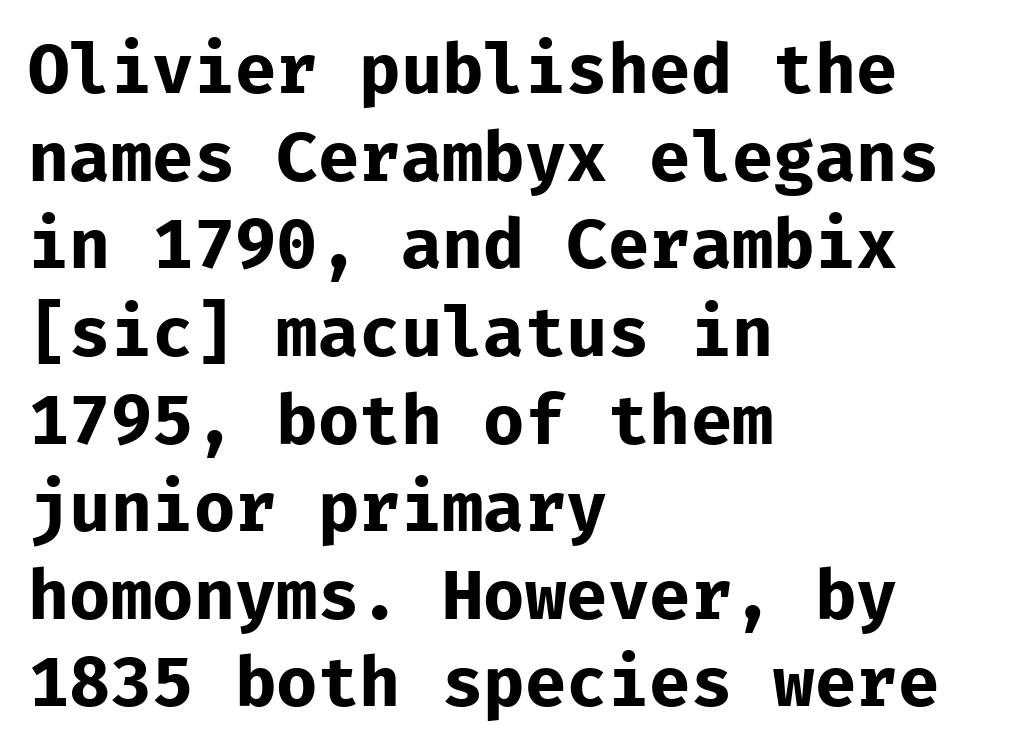
The axis of the letterforms is exactly vertical. This rendering uses left alignment, leaving the right contour irregular. You'd pick this weight for a headline — it's a proper bold. Check under the words: just untouched page. Inter-character spacing is left at the font's built-in metrics.
